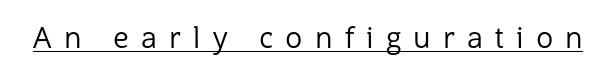
Q: Is the text bold? A: No.
Q: Is the text italic (slanted)? A: No, it is upright.
Q: Is the typeface a serif or a sans-serif typeface? A: Sans-serif.
Q: Is the text underlined? A: Yes.
Q: Is the spacing between letters normal or unusually wide? A: Unusually wide.
Q: Width (condensed, normal, or wide)? A: Normal.
Q: Stroke contrast? A: Low.
Q: x-height? A: Medium.
Q: Monospaced? A: No.
